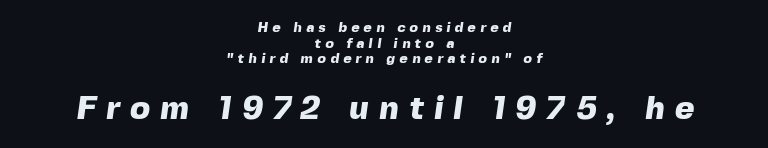
Looks like regular typesetting: each glyph gets only the width it needs. Leading: reduced. A typesetter would call this heavily tracked-out type. Weight: bold. Which of the two is more prominent by size? The second, at the bottom.
